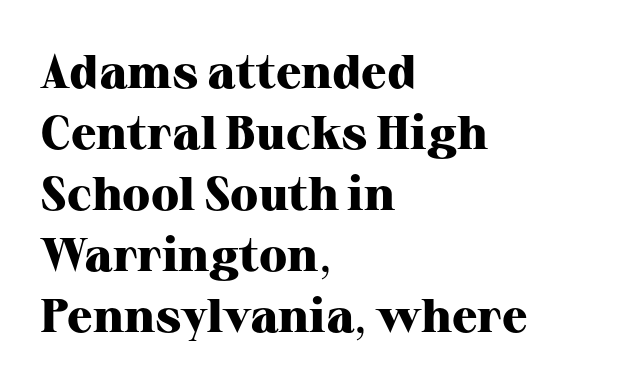
I'd describe the lettering as bold — thick and assertive. If you drew a line through each stem, it would be perfectly vertical. Any mark beneath the type? The region is blank. Teacher's note: observe the even left margin — that is flush-left alignment.
